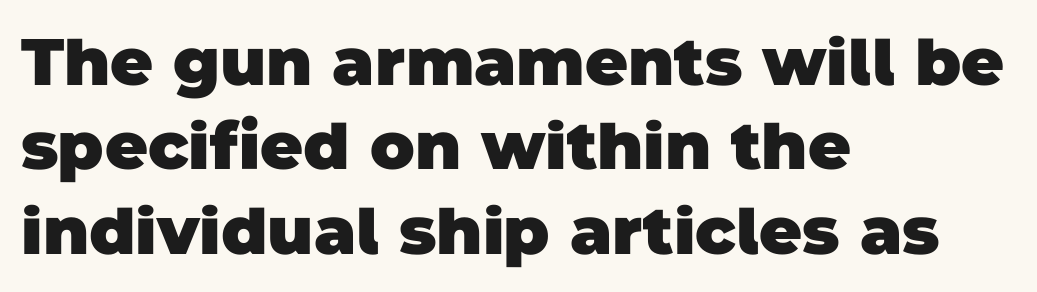
Q: Is the text bold? A: Yes.
Q: Is the typeface a serif or a sans-serif typeface? A: Sans-serif.
Q: Is the text underlined? A: No.
Q: How is the paragraph aligned? A: Left-aligned.
Q: Is the spacing between letters normal or unusually wide? A: Normal.
Q: Is the spacing between lines tight, normal or loose? A: Normal.
Q: Width (condensed, normal, or wide)? A: Normal.
Q: Stroke contrast? A: Low.
Q: x-height? A: Large.
Q: Monospaced? A: No.
